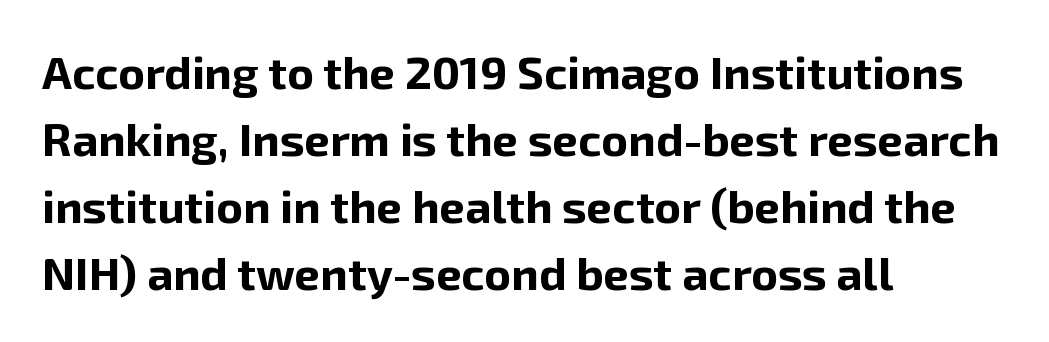
You can tell it's not italic because the verticals are truly vertical. The line-height multiplier appears to be the usual default. The rendering uses natural spacing where letterforms have individual widths. This rendering employs a face without finishing strokes, i.e., a sans-serif. Each glyph is drawn with heavy, bold strokes. Descender tails drop into unmarked territory.
